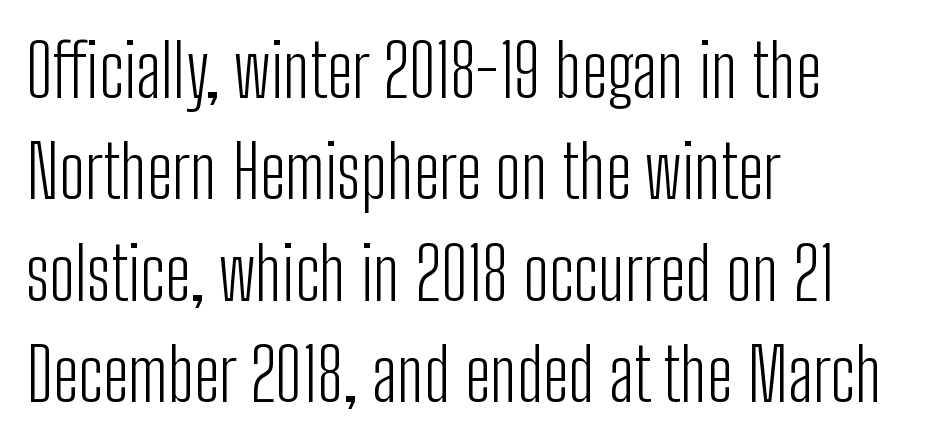
The image shows 73 px light, condensed sans-serif type, upright; set left-aligned, normal line spacing (1.39x), normal letter spacing, not underlined; low stroke contrast and a medium x-height.
